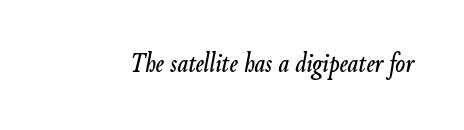
Q: Is the text italic (slanted)? A: Yes, it leans right by about 9 degrees.
Q: Is the text underlined? A: No.
Q: Is the spacing between letters normal or unusually wide? A: Normal.
Q: Width (condensed, normal, or wide)? A: Condensed.
Q: Stroke contrast? A: Low.
Q: x-height? A: Small.
Q: Monospaced? A: No.
